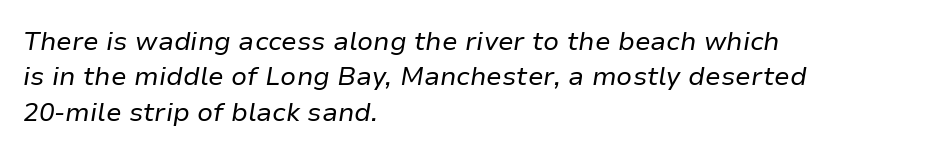
The image shows 26 px text type, italic (leaning right); set left-aligned, normal line spacing (1.36x), normal letter spacing, not underlined.
